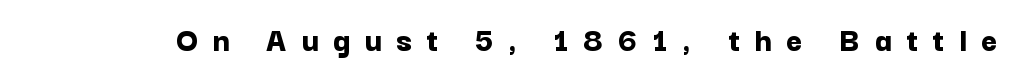
Q: Is the text bold? A: Yes.
Q: Is the text italic (slanted)? A: No, it is upright.
Q: Is the typeface a serif or a sans-serif typeface? A: Sans-serif.
Q: Is the text underlined? A: No.
Q: Is the spacing between letters normal or unusually wide? A: Unusually wide.
Q: Width (condensed, normal, or wide)? A: Normal.
Q: Stroke contrast? A: Low.
Q: x-height? A: Medium.
Q: Monospaced? A: No.
